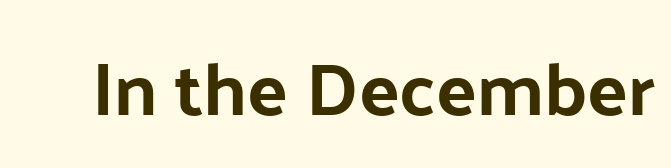
{"serif": "no", "italic": "no", "width": "normal", "stroke_contrast": "low", "x_height": "medium", "monospaced": "no", "underline": "no", "letter_spacing": "normal", "letter_spacing_em": 0.0, "glyph_px": 75}
